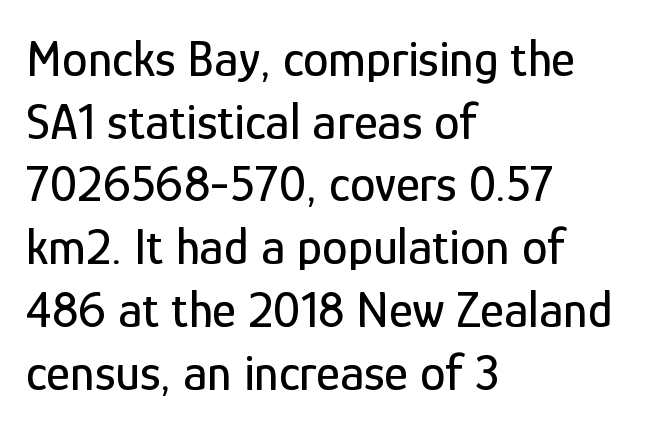
The image shows 51 px condensed sans-serif type, upright; set left-aligned, line spacing 1.23x, normal letter spacing, not underlined; low stroke contrast and a medium x-height.
